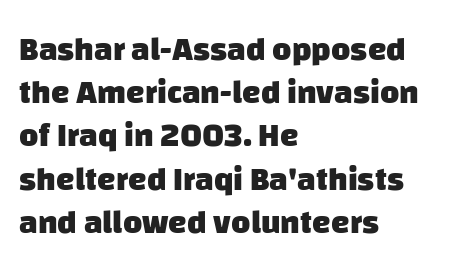
Compared with a centered layout, this one pins lines to the left instead. Underlining? Definitely not there. The letters sit at their default tracking, neither squeezed nor spread. The typeface chosen for these lines omits serifs. Does the leading feel generous? No, just average.
